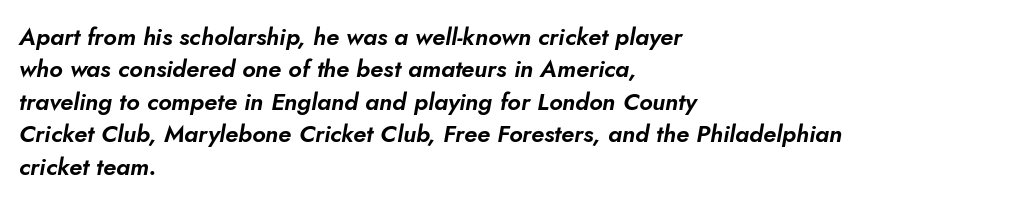
The image shows 24 px text type, italic (leaning right); set left-aligned, normal line spacing (1.35x), normal letter spacing, not underlined.
